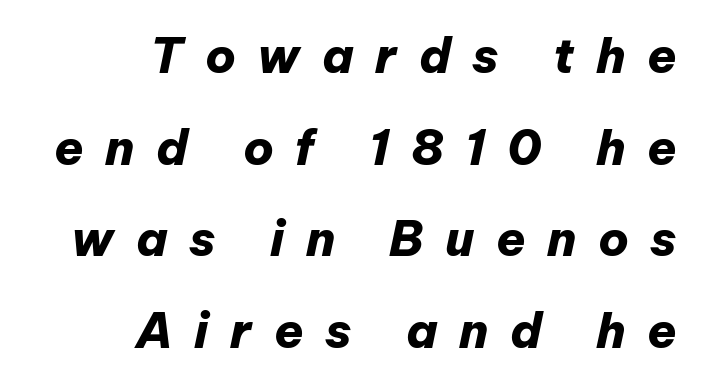
{"italic": "yes", "lean": "right", "slant_degrees": 12, "bold": "yes", "weight": "heavy", "width": "normal", "stroke_contrast": "low", "x_height": "medium", "monospaced": "no", "underline": "no", "align": "right", "line_spacing": "loose", "line_spacing_ratio": 1.91, "letter_spacing": "wide", "letter_spacing_em": 0.45, "glyph_px": 48}
